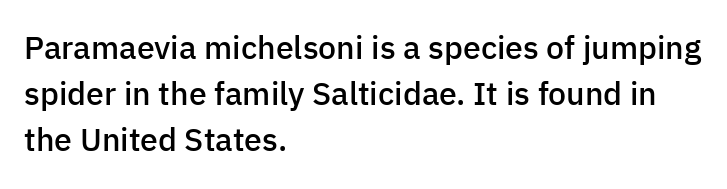
Regular leading. The face used here is proportionally spaced, like ordinary book or web type. A clean baseline with only descenders dipping below it. All the whitespace from short lines collects on the right. You can tell from the bare stems that sans-serif type was used. Tracking here is standard; glyphs follow each other at the usual distance.
